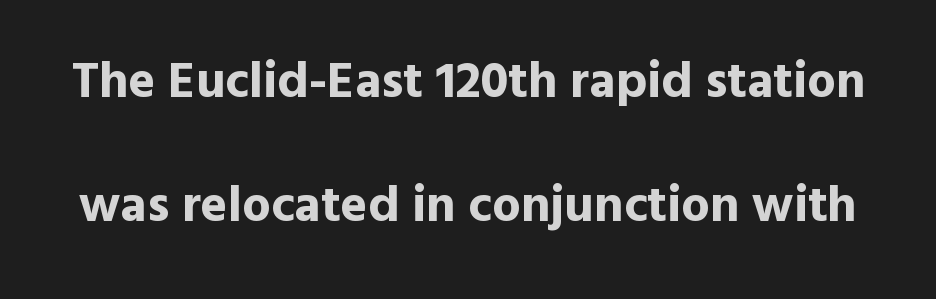
Each glyph is drawn with heavy, bold strokes. In terms of letterspacing, this is plain default setting. The vertical gap from one line to the next is large. The glyphs are unaccompanied by any horizontal stroke below them. The rendering uses natural spacing where letterforms have individual widths. This is roman type, the default non-slanted kind.
